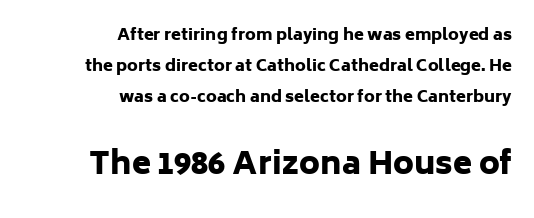
The rendering uses natural spacing where letterforms have individual widths. Quick note: interline space is abundant. Chunky letters — that's bold for sure. Scale increases going downward across the two blocks. This sample uses an upright cut, with every glyph sitting square on the baseline. Grotesque or geometric, the face here clearly has no serifs.
